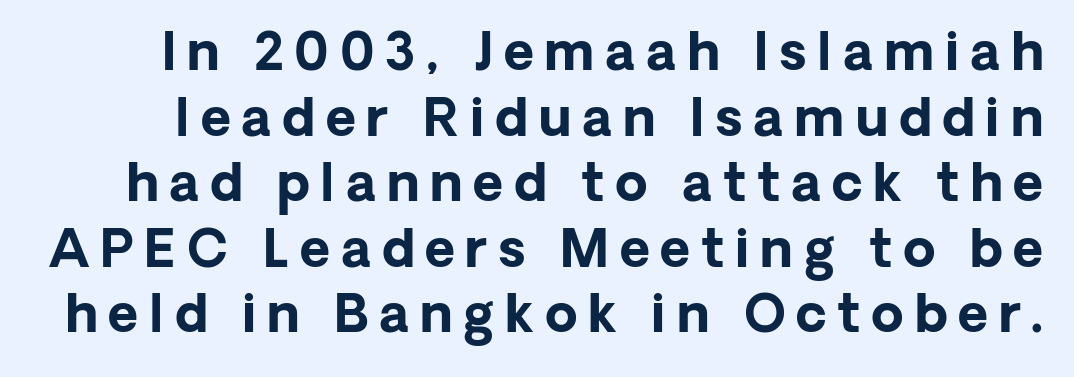
Q: Is the text bold? A: Yes.
Q: Is the text italic (slanted)? A: No, it is upright.
Q: Is the typeface a serif or a sans-serif typeface? A: Sans-serif.
Q: Is the text underlined? A: No.
Q: Is the spacing between letters normal or unusually wide? A: Unusually wide.
Q: Is the spacing between lines tight, normal or loose? A: Normal.
Q: Width (condensed, normal, or wide)? A: Normal.
Q: Stroke contrast? A: Low.
Q: x-height? A: Medium.
Q: Monospaced? A: No.
